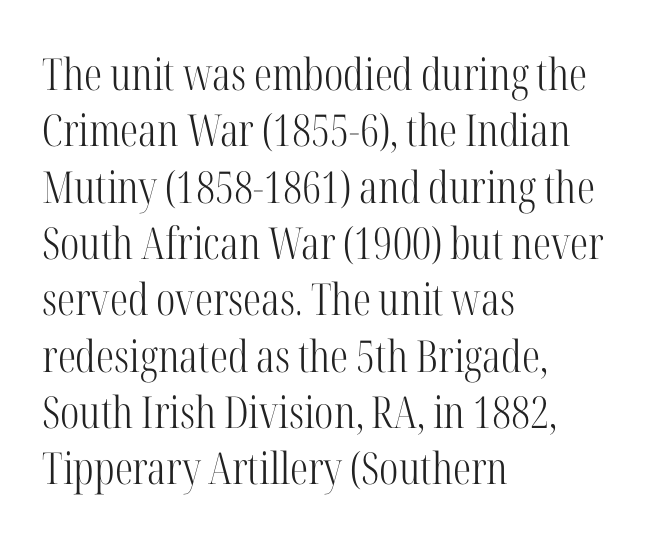
The image shows 44 px light, condensed serif type, upright; set left-aligned, normal line spacing (1.28x), normal letter spacing, not underlined; high stroke contrast and a medium x-height.
